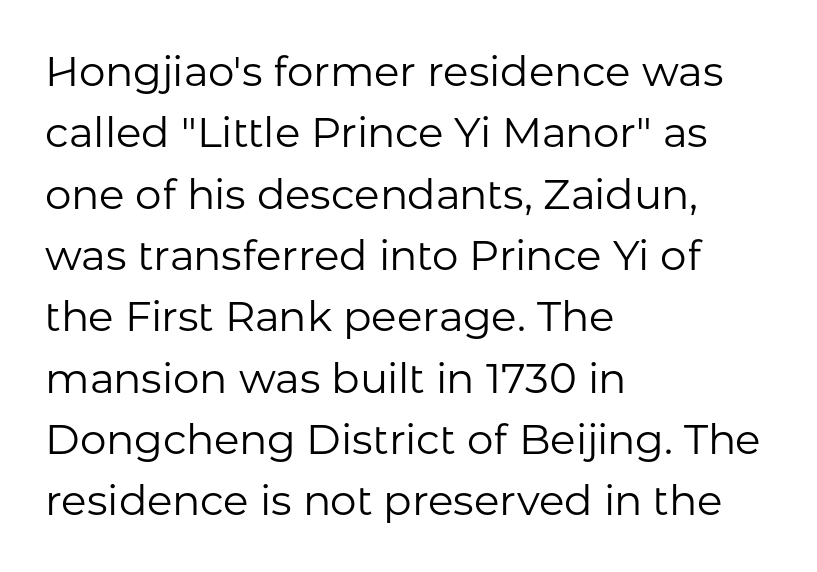
{"serif": "no", "italic": "no", "bold": "no", "weight": "regular", "width": "normal", "stroke_contrast": "low", "x_height": "medium", "monospaced": "no", "underline": "no", "align": "left", "line_spacing": "normal", "line_spacing_ratio": 1.46, "letter_spacing": "normal", "letter_spacing_em": 0.0, "glyph_px": 42}
